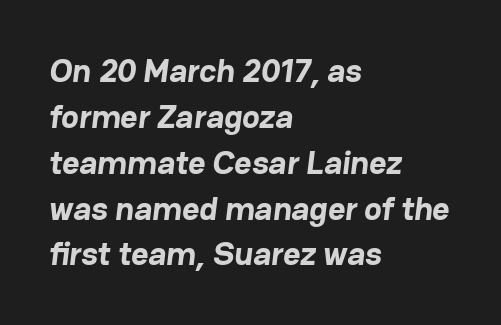
I'd call this a sans setting — the letters go barefoot. Each glyph is drawn with heavy, bold strokes. The tracking reads as untouched default to a designer's eye. Rule under the text: the space is simply empty.
